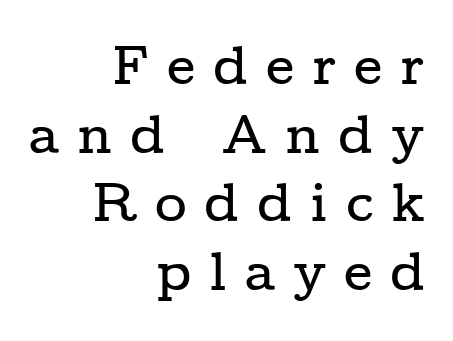
{"serif": "yes", "italic": "no", "width": "wide", "stroke_contrast": "low", "x_height": "medium", "monospaced": "no", "underline": "no", "align": "right", "line_spacing": "normal", "line_spacing_ratio": 1.25, "letter_spacing": "wide", "letter_spacing_em": 0.32, "glyph_px": 55}
